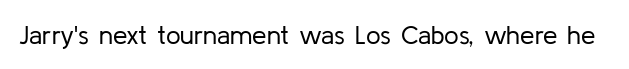
The image shows 26 px text type, upright; set normal letter spacing, not underlined.
